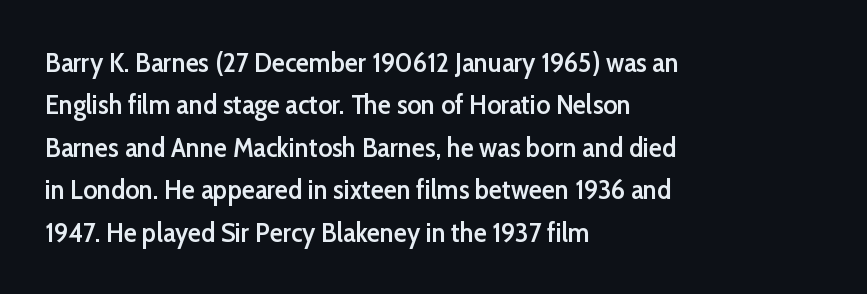
The image shows 27 px text type, upright; set left-aligned, normal line spacing (1.57x), normal letter spacing, not underlined.
